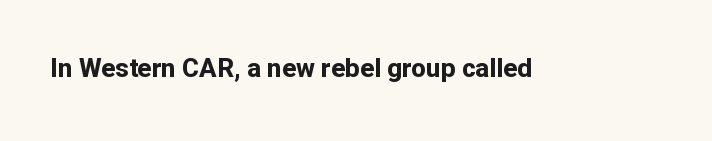
Only glyphs here, with clear space below each row. Rendered with straight, roman letterforms. The glyphs have the mass of a bold cut. Observe the ordinary spacing: letters are neighbours, not strangers.
